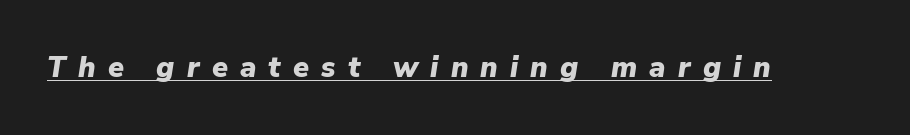
Inter-character spacing is expanded well beyond the font's built-in metrics. Glance below the letters and you will spot a drawn line. You can tell it's italic because the verticals aren't actually vertical. The typesetting leans heavy: a genuine bold. Is this a fixed-width face? No — the glyphs have proportional, varying widths.
